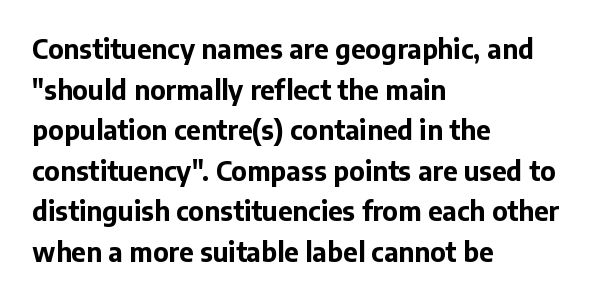
{"italic": "no", "bold": "yes", "underline": "no", "align": "left", "line_spacing": "normal", "line_spacing_ratio": 1.56, "letter_spacing": "normal", "letter_spacing_em": 0.0, "glyph_px": 26}
